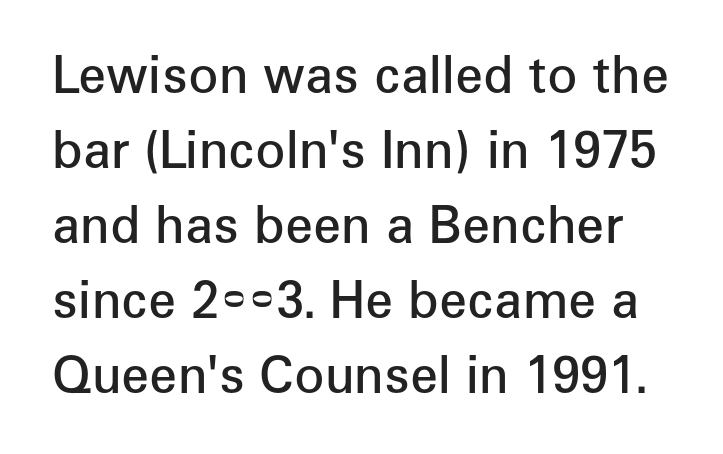
Q: Is the text bold? A: Semi-bold.
Q: Is the text italic (slanted)? A: No, it is upright.
Q: Is the typeface a serif or a sans-serif typeface? A: Sans-serif.
Q: Is the text underlined? A: No.
Q: Is the spacing between letters normal or unusually wide? A: Normal.
Q: Is the spacing between lines tight, normal or loose? A: Normal.
Q: Width (condensed, normal, or wide)? A: Normal.
Q: Stroke contrast? A: Low.
Q: x-height? A: Medium.
Q: Monospaced? A: No.
